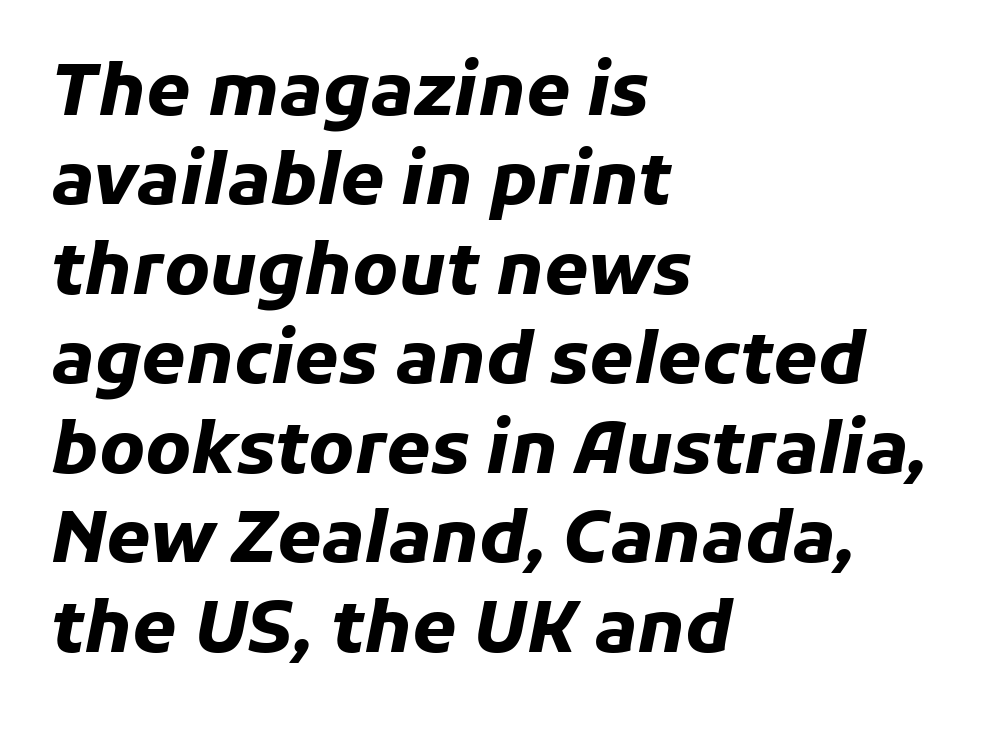
{"italic": "yes", "lean": "right", "slant_degrees": 11, "bold": "yes", "weight": "heavy", "width": "normal", "stroke_contrast": "low", "x_height": "medium", "monospaced": "no", "underline": "no", "align": "left", "line_spacing": "normal", "line_spacing_ratio": 1.26, "letter_spacing": "normal", "letter_spacing_em": 0.0, "glyph_px": 71}
